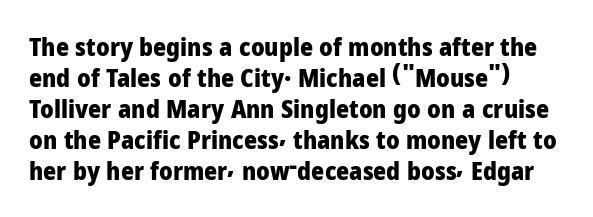
The image shows 25 px bold type, upright; set line spacing 1.24x, normal letter spacing, not underlined.
